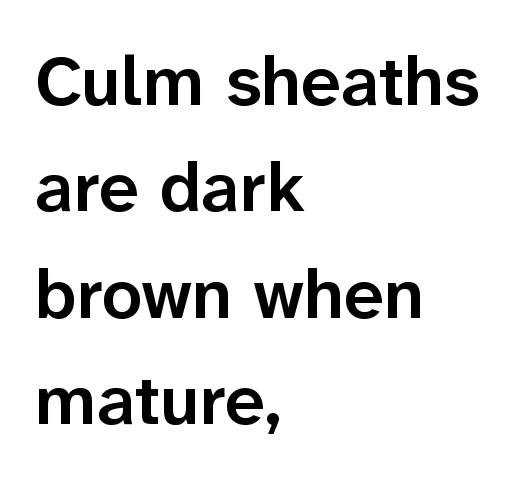
Q: Is the text bold? A: Semi-bold.
Q: Is the text italic (slanted)? A: No, it is upright.
Q: Is the typeface a serif or a sans-serif typeface? A: Sans-serif.
Q: Is the text underlined? A: No.
Q: How is the paragraph aligned? A: Left-aligned.
Q: Is the spacing between letters normal or unusually wide? A: Normal.
Q: Is the spacing between lines tight, normal or loose? A: Normal.
Q: Width (condensed, normal, or wide)? A: Normal.
Q: Stroke contrast? A: Low.
Q: x-height? A: Medium.
Q: Monospaced? A: No.
